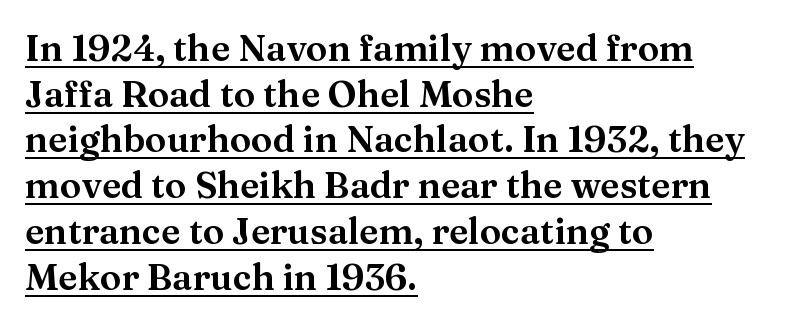
{"serif": "yes", "italic": "no", "width": "wide", "stroke_contrast": "medium", "x_height": "medium", "monospaced": "no", "underline": "yes", "align": "left", "line_spacing": "normal", "line_spacing_ratio": 1.27, "letter_spacing": "normal", "letter_spacing_em": 0.0, "glyph_px": 36}
